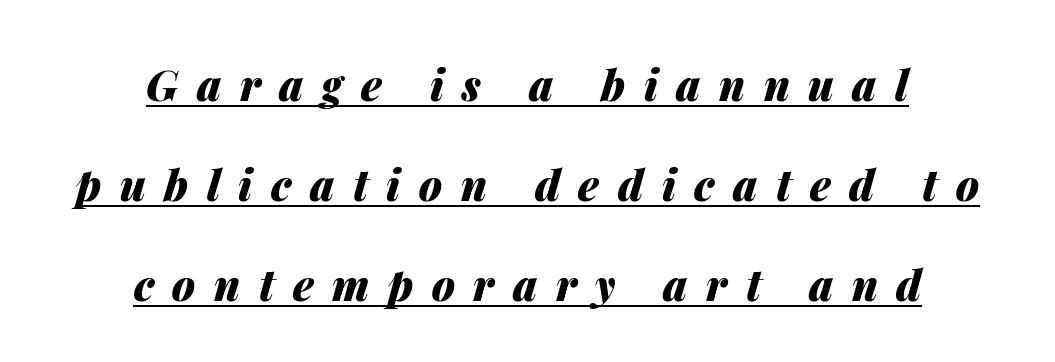
{"italic": "yes", "lean": "right", "slant_degrees": 14, "bold": "yes", "weight": "heavy", "width": "normal", "stroke_contrast": "medium", "x_height": "medium", "monospaced": "no", "underline": "yes", "align": "center", "line_spacing": "loose", "line_spacing_ratio": 2.38, "letter_spacing": "wide", "letter_spacing_em": 0.44, "glyph_px": 42}
